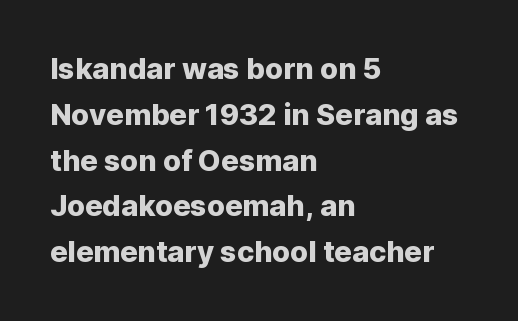
{"serif": "no", "italic": "no", "width": "normal", "stroke_contrast": "low", "x_height": "medium", "monospaced": "no", "underline": "no", "align": "left", "line_spacing": "normal", "line_spacing_ratio": 1.58, "letter_spacing": "normal", "letter_spacing_em": 0.0, "glyph_px": 29}
